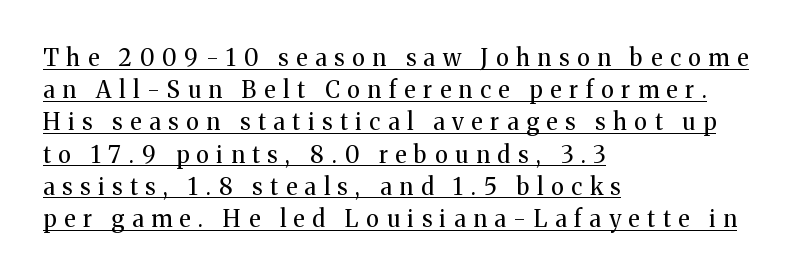
Is the block centered? No — it sits flush against the left margin. Stems and bowls with no extra thickness — not bold. A typesetter would mark this as roman, not italic. You can see a thin bar hugging the bottom of the glyphs. Baseline-to-baseline distance is the conventional proportion of letter height. You could only call the tracking loose — the letters float apart.
